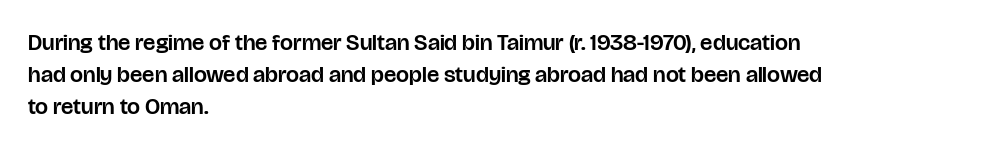
Does the leading feel generous? No, just average. The paragraph shown leans on its left margin. The string is rendered with underlining switched off. Here the glyphs are tracked normally, forming tight word shapes. The font's upright variant was chosen for this text.
